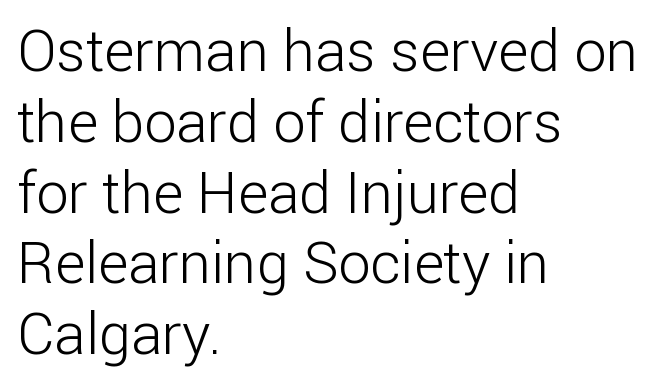
{"serif": "no", "italic": "no", "bold": "no", "weight": "light", "width": "normal", "stroke_contrast": "low", "x_height": "medium", "monospaced": "no", "underline": "no", "align": "left", "line_spacing_ratio": 1.22, "letter_spacing": "normal", "letter_spacing_em": 0.0, "glyph_px": 58}
